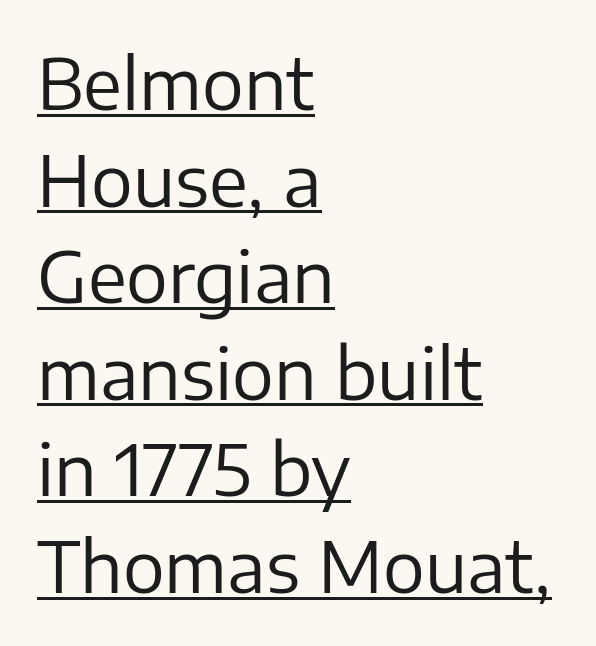
The face used here is proportionally spaced, like ordinary book or web type. Which margin do the lines hug? The left one — the right edge is uneven. What stands out about the letter spacing? Nothing — it is the standard amount. This sample keeps an unexceptional amount of space between lines.
